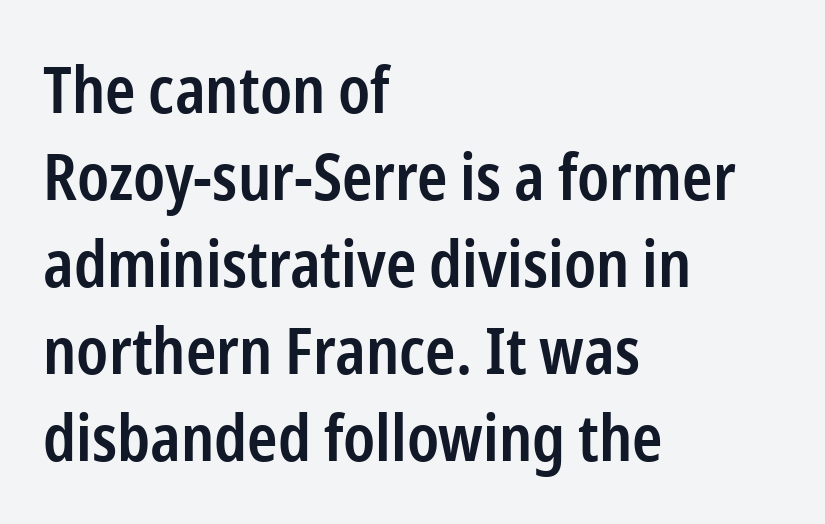
The font is running at a semibold setting, under full bold. Think of a printed novel: that variable character pitch is what you see here. Tracking here is standard; glyphs follow each other at the usual distance. Short and long lines alike share a common starting point at left.
